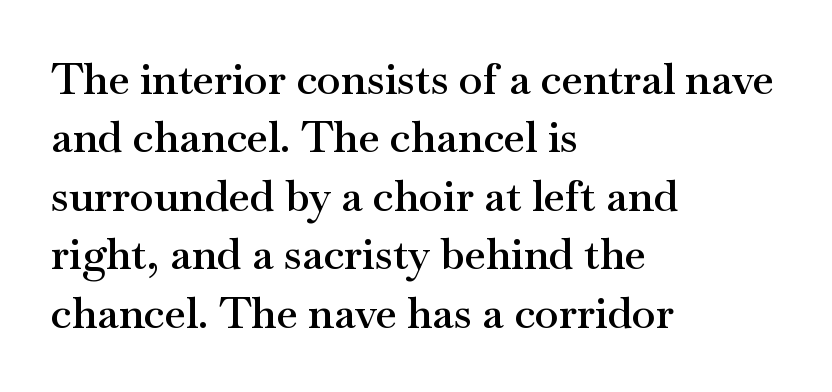
{"serif": "yes", "italic": "no", "bold": "semi", "weight": "semibold", "width": "wide", "stroke_contrast": "medium", "x_height": "small", "monospaced": "no", "underline": "no", "align": "left", "line_spacing": "normal", "line_spacing_ratio": 1.36, "letter_spacing": "normal", "letter_spacing_em": 0.0, "glyph_px": 43}
